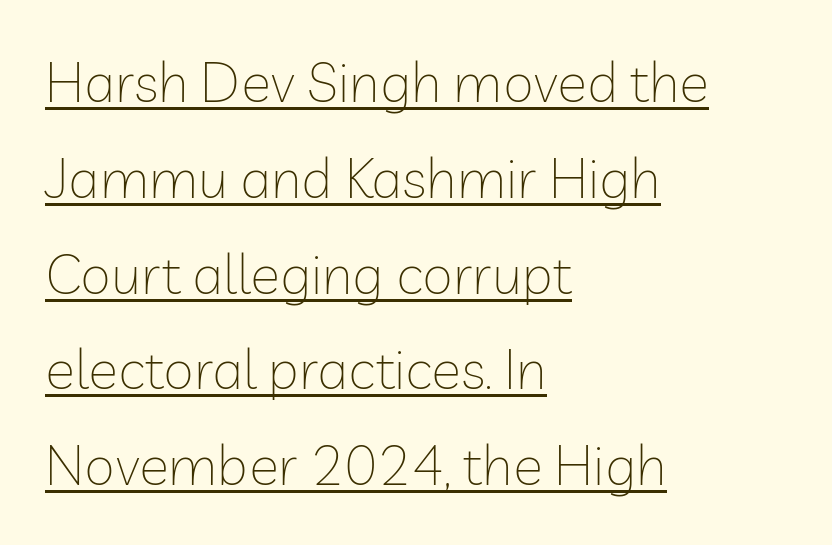
{"serif": "no", "italic": "no", "bold": "no", "weight": "thin", "width": "normal", "stroke_contrast": "low", "x_height": "medium", "monospaced": "no", "underline": "yes", "align": "left", "line_spacing_ratio": 1.71, "letter_spacing": "normal", "letter_spacing_em": 0.0, "glyph_px": 56}
